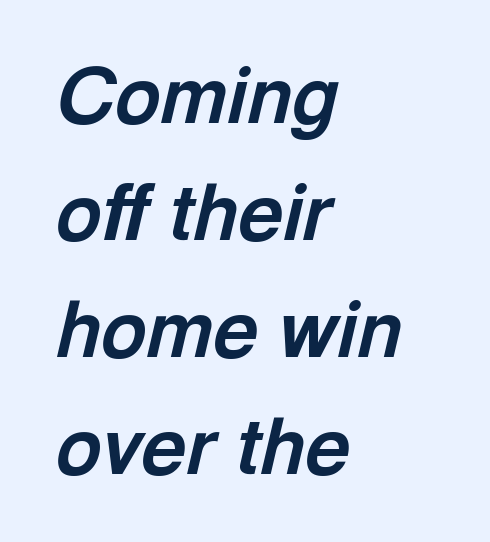
Q: Is the text bold? A: Yes.
Q: Is the text italic (slanted)? A: Yes, it leans right by about 13 degrees.
Q: Is the text underlined? A: No.
Q: How is the paragraph aligned? A: Left-aligned.
Q: Is the spacing between letters normal or unusually wide? A: Normal.
Q: Is the spacing between lines tight, normal or loose? A: Normal.
Q: Width (condensed, normal, or wide)? A: Normal.
Q: x-height? A: Medium.
Q: Monospaced? A: No.
